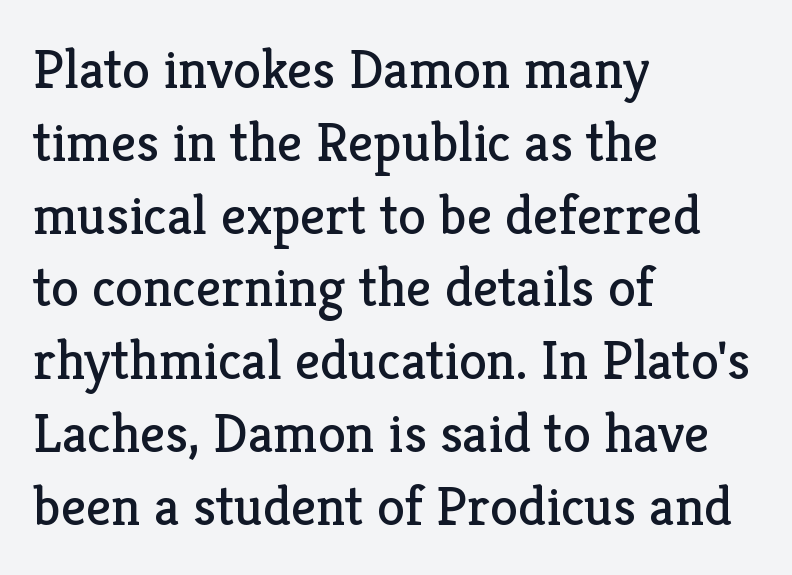
{"serif": "yes", "italic": "no", "bold": "no", "weight": "regular", "width": "normal", "stroke_contrast": "low", "x_height": "medium", "monospaced": "no", "underline": "no", "align": "left", "line_spacing": "normal", "line_spacing_ratio": 1.3, "letter_spacing": "normal", "letter_spacing_em": 0.0, "glyph_px": 56}
